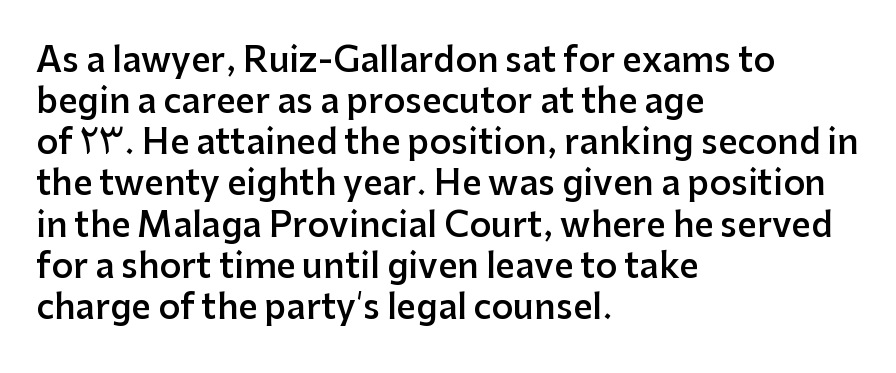
Serif or sans? Sans — the stroke terminals are bare. A clean baseline with only descenders dipping below it. These lines are rendered in a variable-pitch font. Words appear dense and cohesive because spacing is normal.
